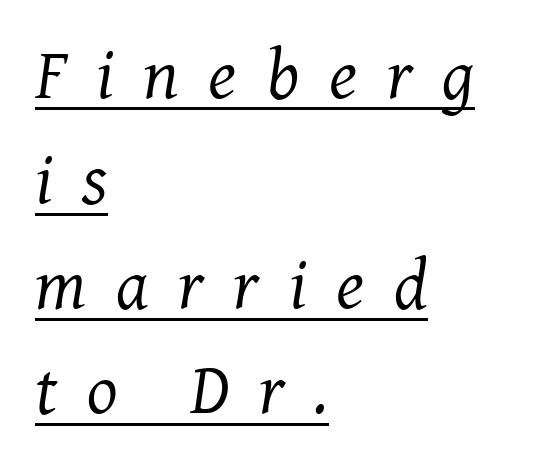
The image shows 72 px regular-weight serif type, italic (leaning right); set left-aligned, normal line spacing (1.46x), unusually wide letter spacing (+0.41 em), underlined; medium stroke contrast and a medium x-height.
